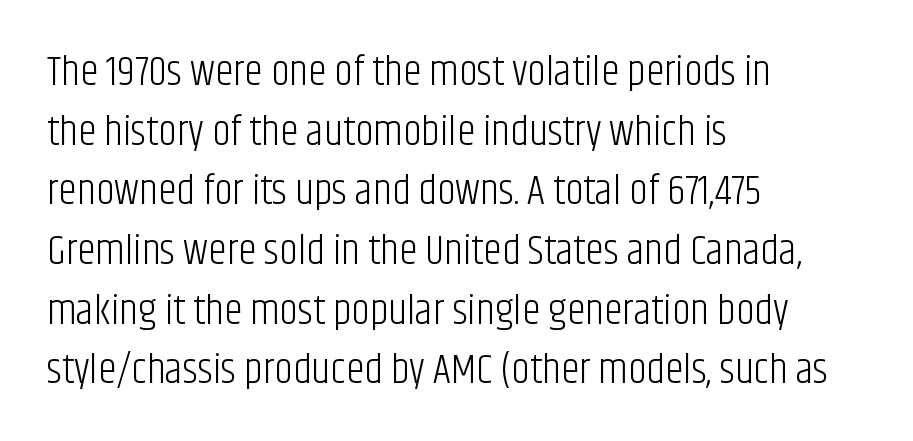
The image shows 42 px light, condensed sans-serif type, upright; set left-aligned, normal line spacing (1.42x), normal letter spacing, not underlined; low stroke contrast and a large x-height.
